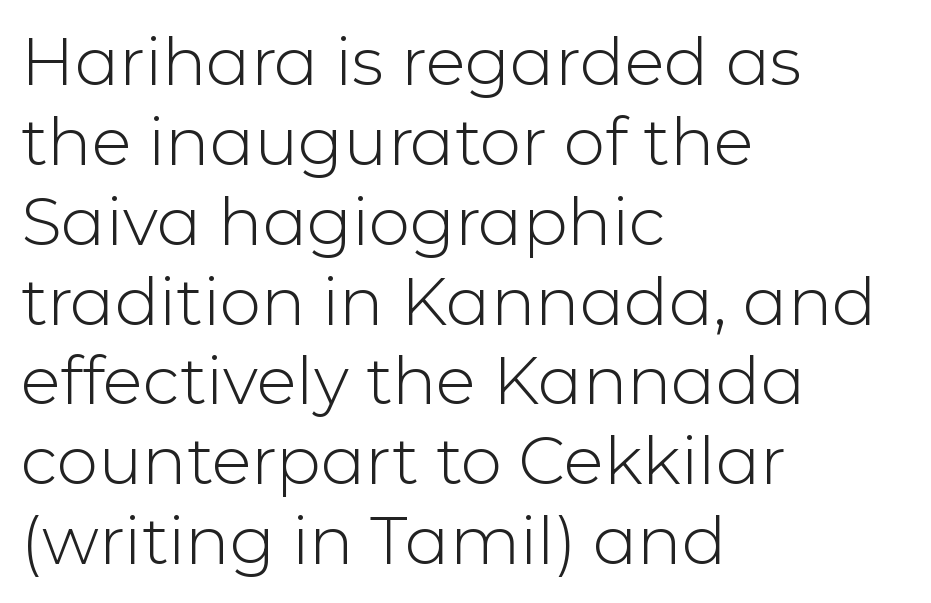
The image shows 66 px light sans-serif type, upright; set left-aligned, line spacing 1.21x, normal letter spacing, not underlined; low stroke contrast and a medium x-height.
